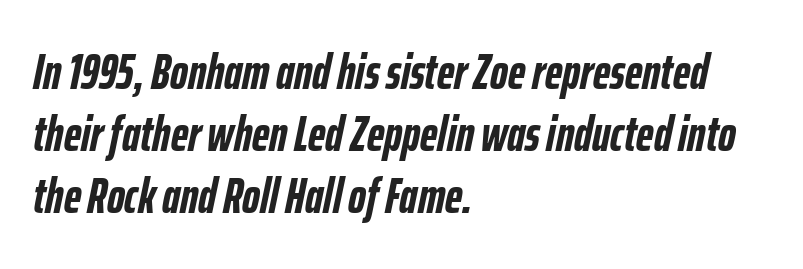
{"italic": "yes", "lean": "right", "slant_degrees": 12, "bold": "yes", "weight": "semibold", "width": "condensed", "stroke_contrast": "low", "x_height": "medium", "monospaced": "no", "underline": "no", "align": "left", "line_spacing": "normal", "line_spacing_ratio": 1.27, "letter_spacing": "normal", "letter_spacing_em": 0.0, "glyph_px": 49}
